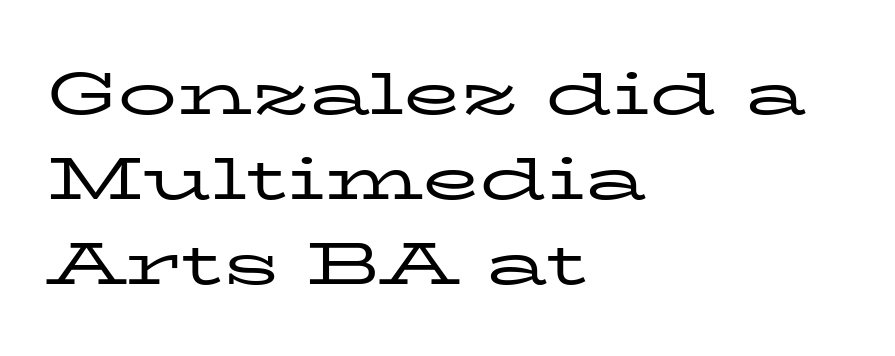
Caption: standard tracking, unaltered. Is the stroke heavy? The answer is a plain regular-or-lighter. The lines sit at an ordinary, default distance from one another. Observe the serifs anchoring each vertical stroke in this sample. Do the characters align in a grid? No, the font is proportional. The axis of the letterforms is exactly vertical.
